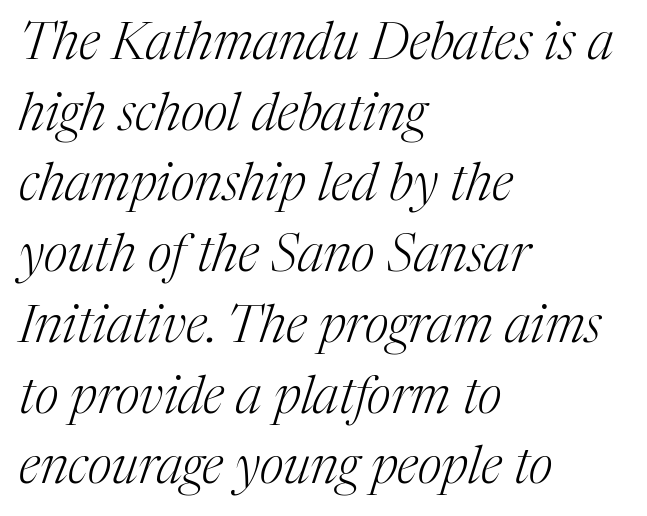
The image shows 52 px light serif type, italic (leaning right); set left-aligned, normal line spacing (1.36x), normal letter spacing, not underlined; medium stroke contrast and a medium x-height.
